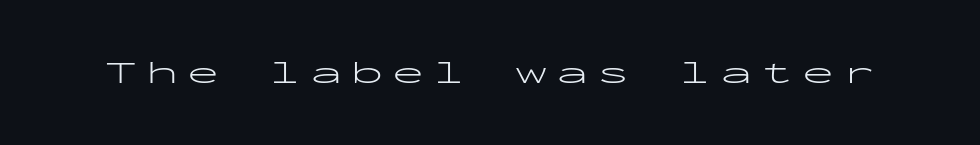
{"serif": "no", "italic": "no", "bold": "no", "weight": "light", "width": "wide", "stroke_contrast": "low", "x_height": "medium", "monospaced": "yes", "underline": "no", "letter_spacing": "wide", "letter_spacing_em": 0.28, "glyph_px": 32}
